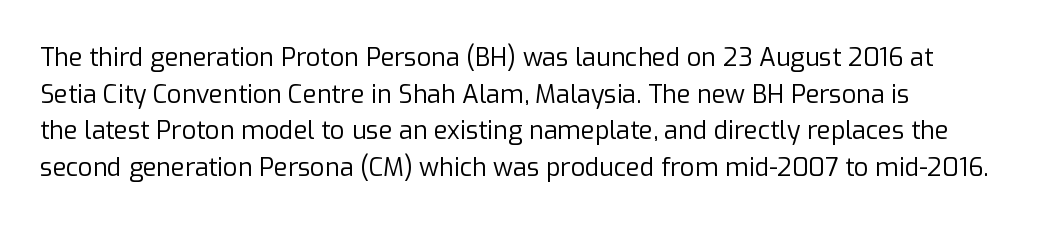
Weight: in the light-to-regular range. In CSS terms this would be text-align: left. The letters stand straight up with perfectly vertical stems. Each new line begins a customary step beneath the previous one. Characters follow at the spacing the type designer built in.
